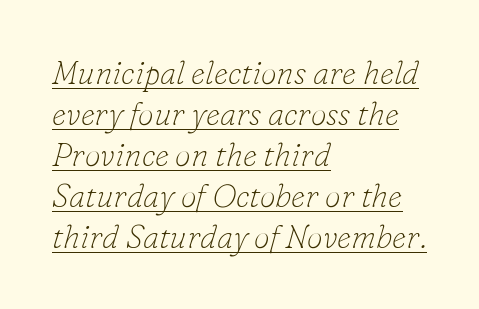
Q: Is the text bold? A: No.
Q: Is the text italic (slanted)? A: Yes, it leans right by about 16 degrees.
Q: Is the typeface a serif or a sans-serif typeface? A: Serif.
Q: Is the text underlined? A: Yes.
Q: How is the paragraph aligned? A: Left-aligned.
Q: Is the spacing between letters normal or unusually wide? A: Normal.
Q: Is the spacing between lines tight, normal or loose? A: Normal.
Q: Width (condensed, normal, or wide)? A: Normal.
Q: Stroke contrast? A: Low.
Q: x-height? A: Small.
Q: Monospaced? A: No.
